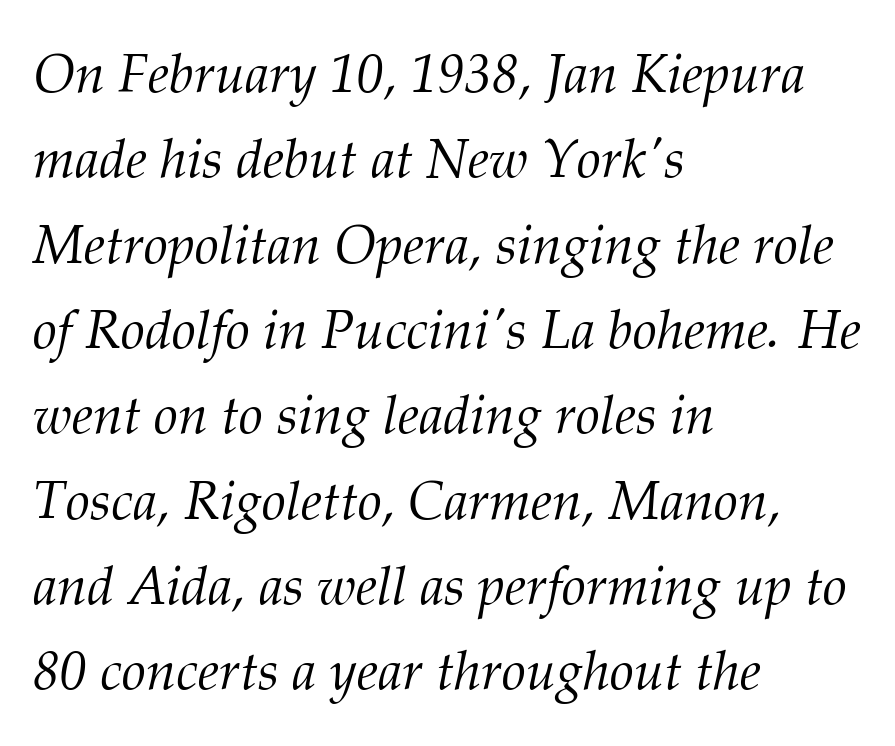
Q: Is the text bold? A: No.
Q: Is the text italic (slanted)? A: Yes, it leans right by about 12 degrees.
Q: Is the typeface a serif or a sans-serif typeface? A: Serif.
Q: Is the text underlined? A: No.
Q: How is the paragraph aligned? A: Left-aligned.
Q: Is the spacing between letters normal or unusually wide? A: Normal.
Q: Is the spacing between lines tight, normal or loose? A: Normal.
Q: Width (condensed, normal, or wide)? A: Normal.
Q: Stroke contrast? A: Medium.
Q: x-height? A: Medium.
Q: Monospaced? A: No.
